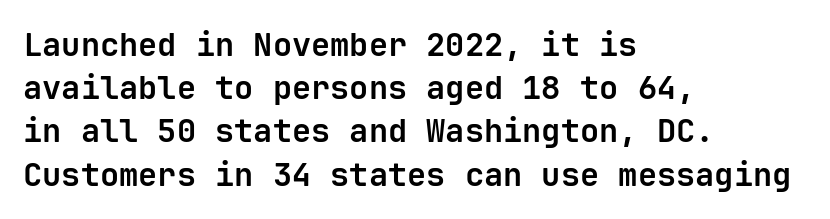
Q: Is the text bold? A: Yes.
Q: Is the text italic (slanted)? A: No, it is upright.
Q: Is the typeface a serif or a sans-serif typeface? A: Sans-serif.
Q: Is the text underlined? A: No.
Q: How is the paragraph aligned? A: Left-aligned.
Q: Is the spacing between letters normal or unusually wide? A: Normal.
Q: Is the spacing between lines tight, normal or loose? A: Normal.
Q: Width (condensed, normal, or wide)? A: Normal.
Q: Stroke contrast? A: Low.
Q: x-height? A: Medium.
Q: Monospaced? A: Yes.
